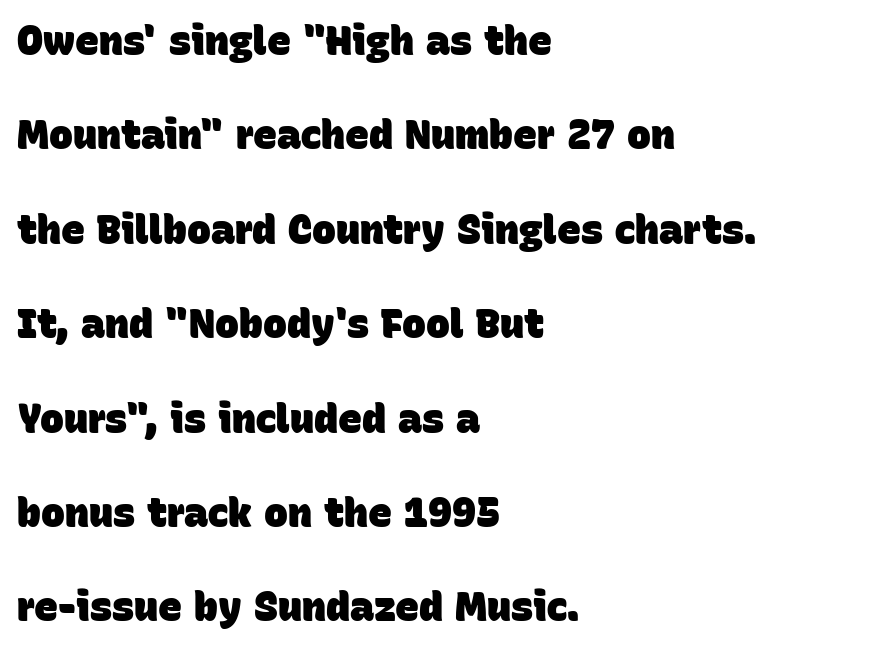
Unlike a traditional serif, this face leaves its strokes unadorned. The rendering anchors every line to the left-hand side. Thick stems and heavy bowls — unmistakably bold. Baseline-to-baseline distance is far greater than the letter height. Varying glyph widths throughout — classic text-font behaviour. Quick note: underline off.
